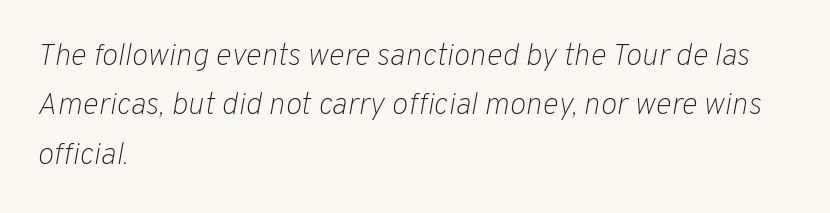
There's an unmistakable incline to the writing here. The letterforms sit at book weight or below. Words appear dense and cohesive because spacing is normal. Line starts are locked; line ends wander. Is there much room between lines? A standard amount, neither cramped nor airy.
